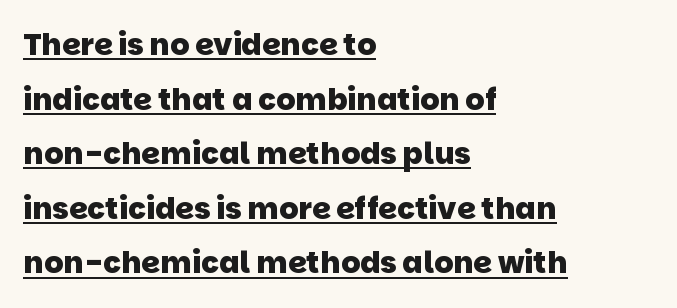
Q: Is the text bold? A: Yes.
Q: Is the typeface a serif or a sans-serif typeface? A: Sans-serif.
Q: Is the text underlined? A: Yes.
Q: How is the paragraph aligned? A: Left-aligned.
Q: Is the spacing between letters normal or unusually wide? A: Normal.
Q: Width (condensed, normal, or wide)? A: Normal.
Q: Stroke contrast? A: Low.
Q: x-height? A: Large.
Q: Monospaced? A: No.
